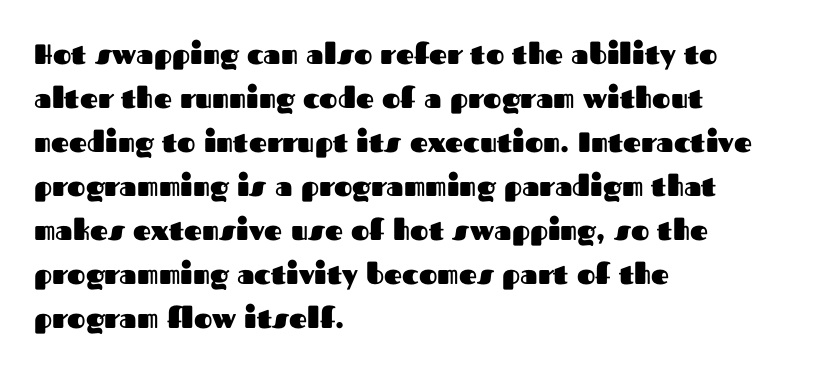
Q: Is the text bold? A: Yes.
Q: Is the text italic (slanted)? A: No, it is upright.
Q: Is the typeface a serif or a sans-serif typeface? A: Sans-serif.
Q: Is the text underlined? A: No.
Q: How is the paragraph aligned? A: Left-aligned.
Q: Is the spacing between letters normal or unusually wide? A: Normal.
Q: Is the spacing between lines tight, normal or loose? A: Normal.
Q: Width (condensed, normal, or wide)? A: Normal.
Q: Stroke contrast? A: Medium.
Q: x-height? A: Medium.
Q: Monospaced? A: No.
